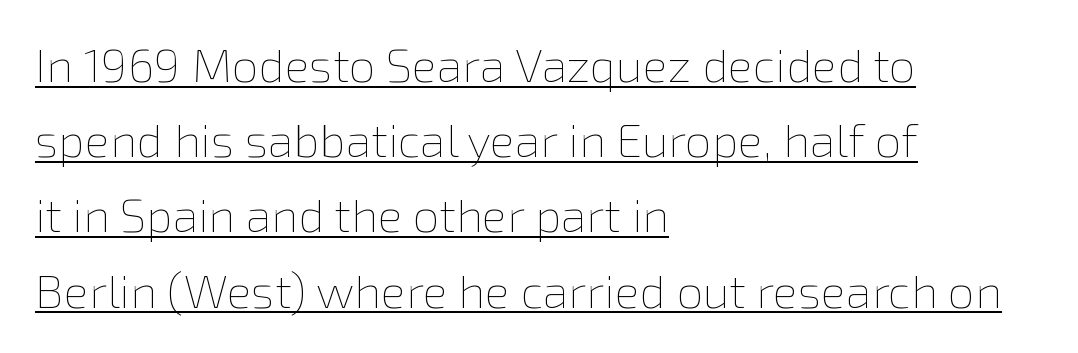
Q: Is the text bold? A: No.
Q: Is the text italic (slanted)? A: No, it is upright.
Q: Is the text underlined? A: Yes.
Q: How is the paragraph aligned? A: Left-aligned.
Q: Is the spacing between letters normal or unusually wide? A: Normal.
Q: Is the spacing between lines tight, normal or loose? A: Normal.
Q: Width (condensed, normal, or wide)? A: Normal.
Q: Stroke contrast? A: Low.
Q: x-height? A: Medium.
Q: Monospaced? A: No.
